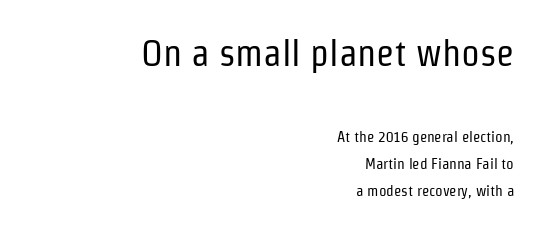
You get the large type first, then a drop to smaller type. The type family on display is of the sans-serif kind. The letterforms sit shoulder to shoulder at normal distance. A bare baseline throughout the passage.
